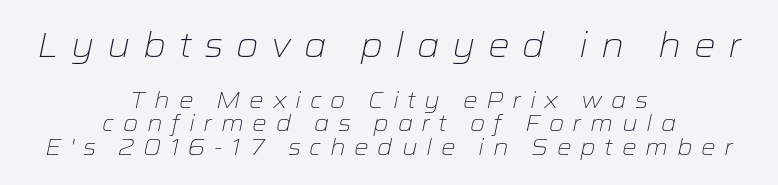
Q: Is the text bold? A: No.
Q: Is the text italic (slanted)? A: Yes, it leans right by about 12 degrees.
Q: Is the text underlined? A: No.
Q: How is the paragraph aligned? A: Centered.
Q: Is the spacing between letters normal or unusually wide? A: Unusually wide.
Q: Is the spacing between lines tight, normal or loose? A: Tight.
Q: Which block of text is set in a larger size, the first (top) or the second (bottom)? A: The first (top) one.
Q: Width (condensed, normal, or wide)? A: Wide.
Q: Stroke contrast? A: Low.
Q: x-height? A: Medium.
Q: Monospaced? A: No.
